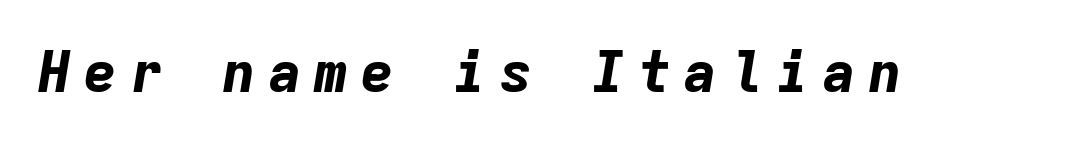
Q: Is the text bold? A: Yes.
Q: Is the text italic (slanted)? A: Yes, it leans right by about 9 degrees.
Q: Is the text underlined? A: No.
Q: Is the spacing between letters normal or unusually wide? A: Unusually wide.
Q: Width (condensed, normal, or wide)? A: Normal.
Q: Stroke contrast? A: Low.
Q: x-height? A: Medium.
Q: Monospaced? A: Yes.
